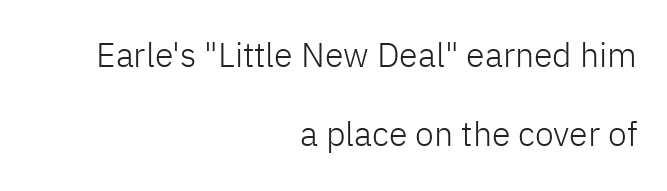
Bold? No — there's no thickening of the strokes. Underline: absent. Tracking value appears to be zero — textbook default spacing. A typesetter would label this face a sans. Loosely led — the rows are spread out. Ascenders rise straight up at ninety degrees.
